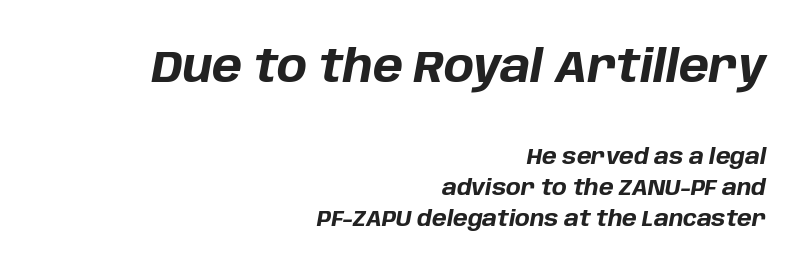
Interline gaps are of average width in this sample. Two sizes are in play, and the larger belongs to the first block. Just letters on the line, the space beneath them empty. Look at the stroke-to-counter ratio: heavy, a bold.
